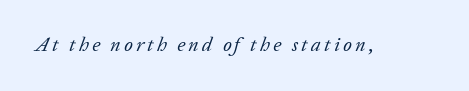
Q: Is the text bold? A: No.
Q: Is the text italic (slanted)? A: Yes, it leans right by about 20 degrees.
Q: Is the text underlined? A: No.
